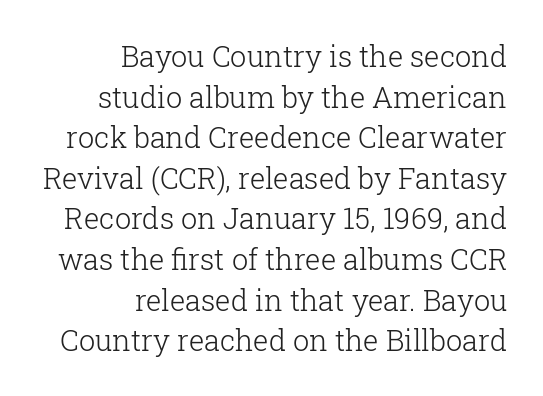
Short and long lines alike share a common ending point at right. Words appear dense and cohesive because spacing is normal. A normal amount of white space separates one row of letters from the next. The typesetting does not lean heavy: it is not bold. The zone under the glyphs is completely vacant. The face used here is proportionally spaced, like ordinary book or web type.
